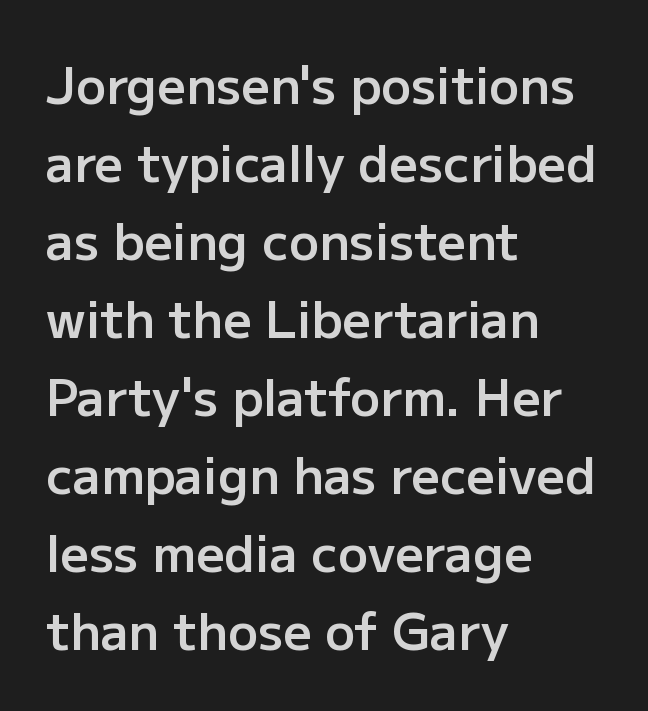
The leading is moderate, giving the passage an even texture. The rendering keeps characters at their native spacing. The rendering shows plain stroke endings on the letterforms — a sans-serif design. Bare-footed words on every line.
